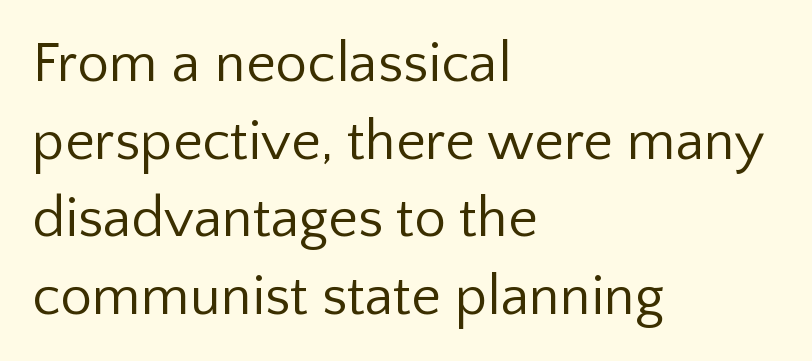
{"serif": "no", "italic": "no", "bold": "no", "weight": "regular", "width": "normal", "stroke_contrast": "low", "x_height": "medium", "monospaced": "no", "underline": "no", "align": "left", "line_spacing": "normal", "line_spacing_ratio": 1.36, "letter_spacing": "normal", "letter_spacing_em": 0.0, "glyph_px": 57}
